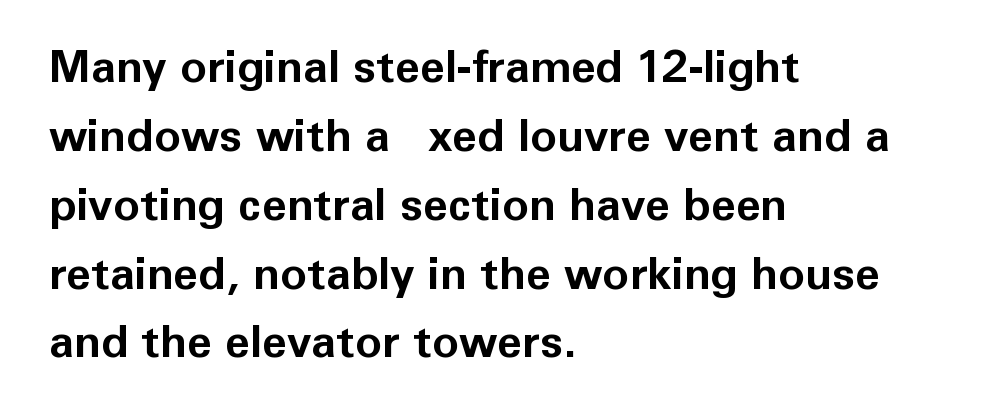
{"serif": "no", "italic": "no", "bold": "yes", "weight": "bold", "width": "normal", "stroke_contrast": "low", "x_height": "medium", "monospaced": "no", "underline": "no", "align": "left", "line_spacing": "normal", "line_spacing_ratio": 1.53, "letter_spacing": "normal", "letter_spacing_em": 0.0, "glyph_px": 45}
